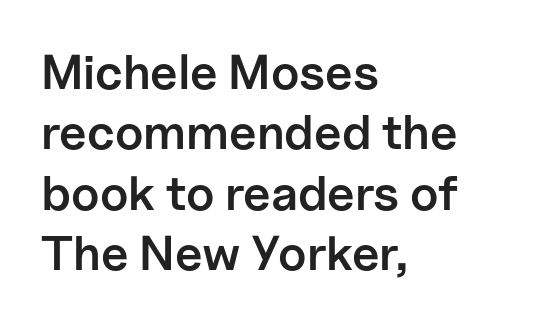
Type style note: lacks serifs. Character widths vary here, with narrow letters taking less room than wide ones. Just letters on the line, the space beneath them empty. The face used here is rendered with its standard letterfit.
